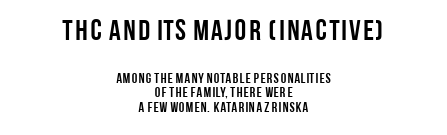
The image shows 29 px semibold, condensed sans-serif type, upright; set centered, tight line spacing (1.05x), normal letter spacing, not underlined; the first (top) block is 2.07x larger; low stroke contrast and a large x-height.
